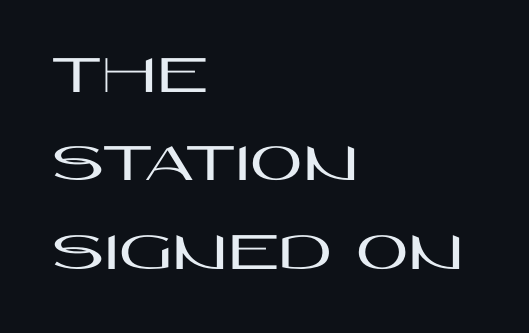
Q: Is the text italic (slanted)? A: No, it is upright.
Q: Is the typeface a serif or a sans-serif typeface? A: Sans-serif.
Q: Is the text underlined? A: No.
Q: How is the paragraph aligned? A: Left-aligned.
Q: Is the spacing between letters normal or unusually wide? A: Normal.
Q: Is the spacing between lines tight, normal or loose? A: Normal.
Q: Width (condensed, normal, or wide)? A: Wide.
Q: Stroke contrast? A: High.
Q: x-height? A: Large.
Q: Monospaced? A: No.
